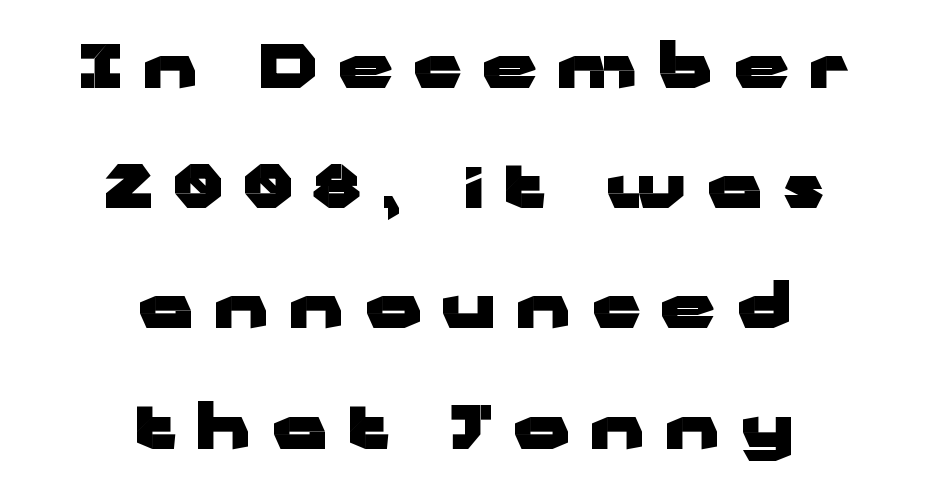
{"serif": "no", "italic": "no", "bold": "yes", "weight": "heavy", "width": "wide", "stroke_contrast": "low", "x_height": "medium", "monospaced": "no", "underline": "no", "align": "center", "line_spacing": "loose", "line_spacing_ratio": 1.97, "letter_spacing": "wide", "letter_spacing_em": 0.34, "glyph_px": 61}
